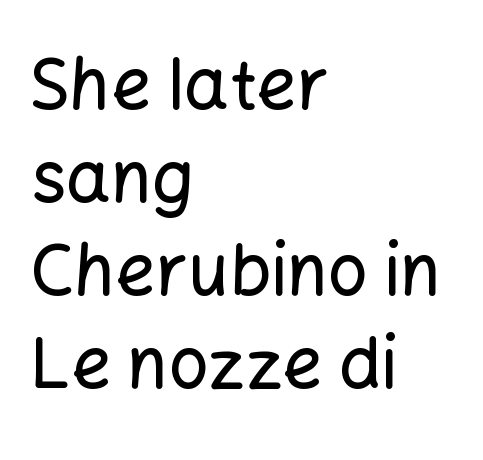
{"serif": "no", "italic": "no", "width": "normal", "stroke_contrast": "low", "x_height": "medium", "monospaced": "no", "underline": "no", "align": "left", "line_spacing": "normal", "line_spacing_ratio": 1.33, "letter_spacing": "normal", "letter_spacing_em": 0.0, "glyph_px": 70}
